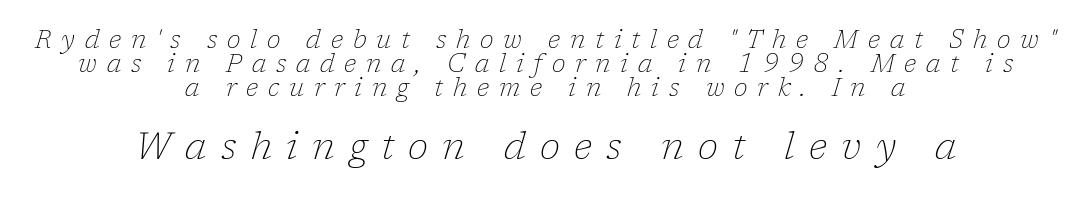
The letters look calm and open, with moderate or lighter stems. The face used here appears at its bigger size in the lower chunk. Old-style or modern, the face here clearly has serifs. The baseline area is clear. Letter spacing: wide. These lines stack symmetrically, like a column narrowing and widening about its center.
